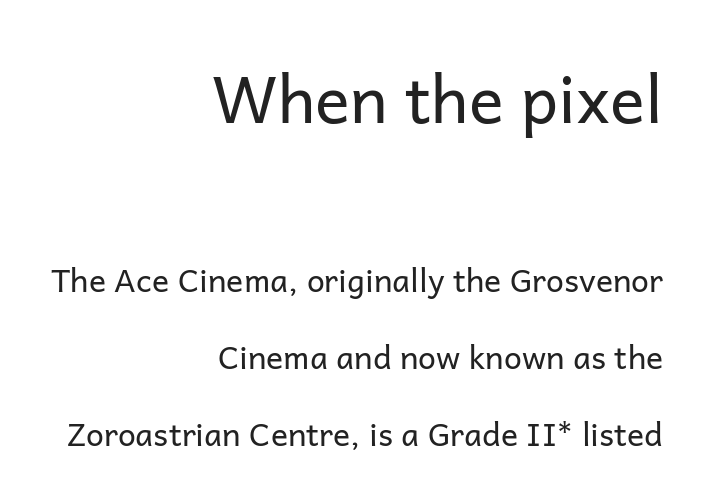
{"serif": "no", "italic": "no", "bold": "no", "weight": "regular", "width": "normal", "stroke_contrast": "low", "x_height": "medium", "monospaced": "no", "underline": "no", "align": "right", "line_spacing": "loose", "line_spacing_ratio": 2.41, "letter_spacing": "normal", "letter_spacing_em": 0.0, "larger_block": "first", "size_ratio": 2.03, "glyph_px": 65}
